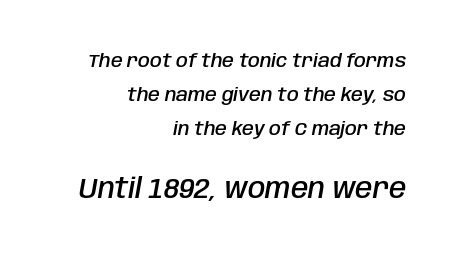
The image shows 28 px semibold, condensed type, italic (leaning right); set right-aligned, line spacing 1.79x, normal letter spacing, not underlined; the second (bottom) block is 1.47x larger; low stroke contrast and a large x-height.
